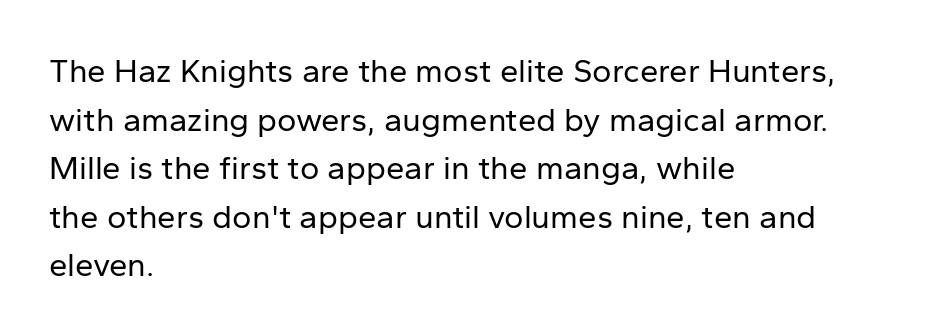
You can tell it's not italic because the verticals are truly vertical. On a weight scale, this lands at 450 or below. This rendering leaves character spacing at its baseline value. The letters advance in unequal steps, a hallmark of proportional type. Does the leading feel generous? No, just average.
